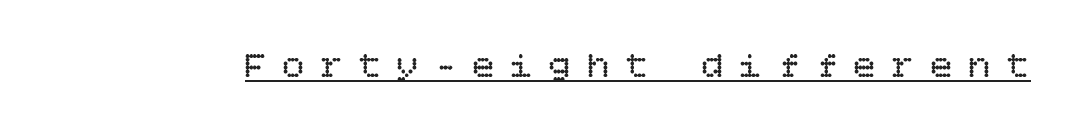
The image shows 37 px regular-weight type, upright; set unusually wide letter spacing (+0.43 em), underlined; low stroke contrast and a large x-height.
